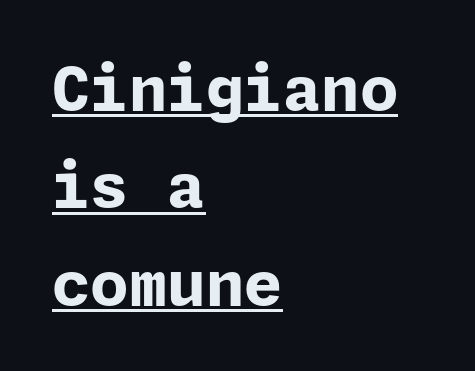
The setting favours the left margin, as ordinary paragraphs usually do. Characters remain perfectly vertical along every line. A rule runs beneath these lines of type. The vertical gap from one line to the next is medium.
